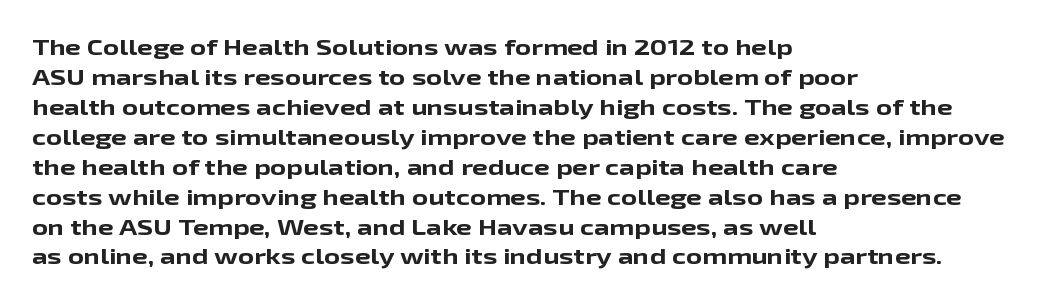
Q: Is the text bold? A: Yes.
Q: Is the text italic (slanted)? A: No, it is upright.
Q: Is the text underlined? A: No.
Q: How is the paragraph aligned? A: Left-aligned.
Q: Is the spacing between letters normal or unusually wide? A: Normal.
Q: Is the spacing between lines tight, normal or loose? A: Normal.
